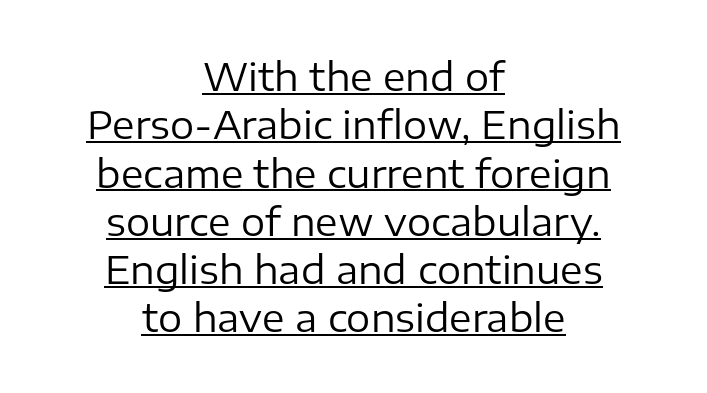
The image shows 38 px regular-weight sans-serif type, upright; set centered, normal line spacing (1.27x), normal letter spacing, underlined; low stroke contrast and a medium x-height.
